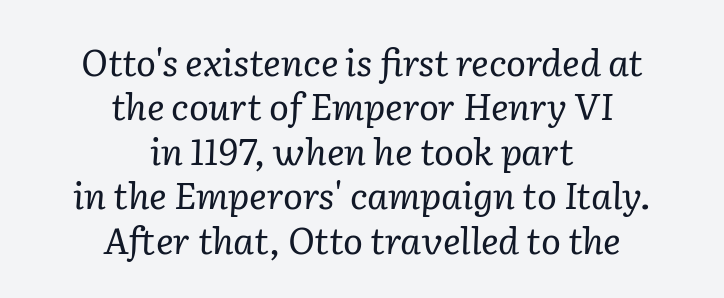
Q: Is the text bold? A: No.
Q: Is the text italic (slanted)? A: Yes, it leans right by about 2 degrees.
Q: Is the typeface a serif or a sans-serif typeface? A: Serif.
Q: Is the text underlined? A: No.
Q: How is the paragraph aligned? A: Centered.
Q: Is the spacing between letters normal or unusually wide? A: Normal.
Q: Width (condensed, normal, or wide)? A: Normal.
Q: Stroke contrast? A: Low.
Q: x-height? A: Medium.
Q: Monospaced? A: No.
